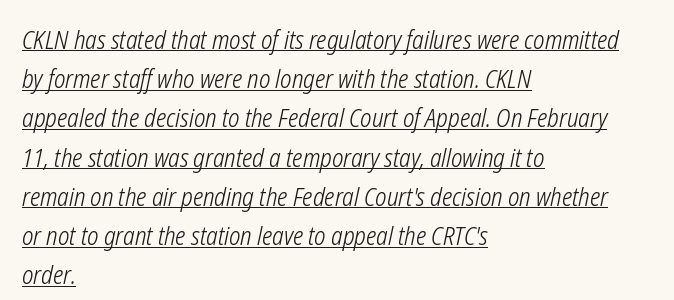
The image shows 25 px text type, italic (leaning right); set left-aligned, normal line spacing (1.57x), normal letter spacing, underlined.
